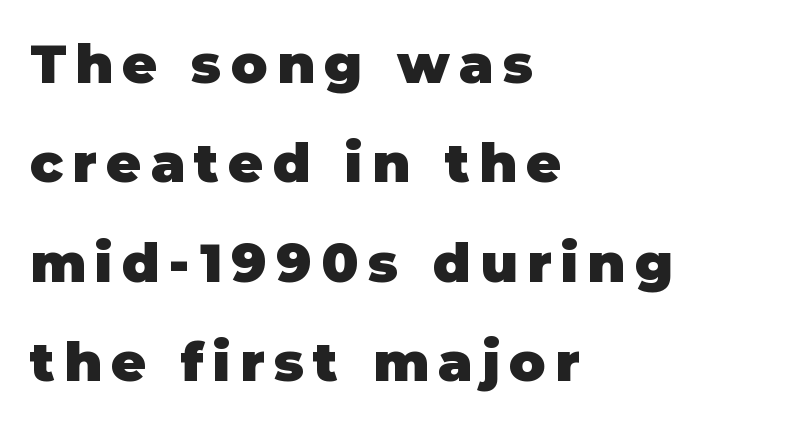
The image shows 54 px heavy sans-serif type, upright; set left-aligned, line spacing 1.84x, not underlined; low stroke contrast and a large x-height.
